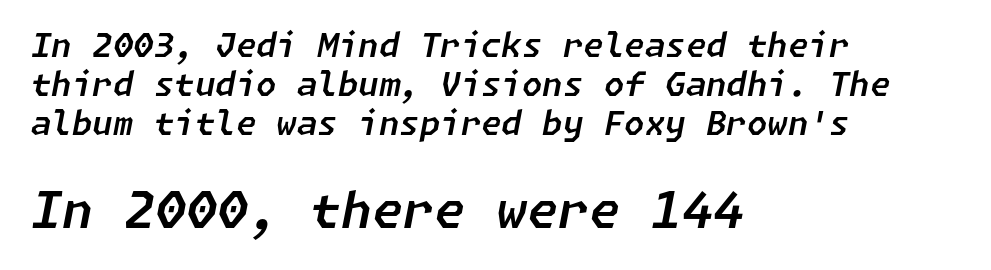
The image shows 50 px text type, italic (leaning right); set left-aligned, line spacing 1.18x, normal letter spacing, not underlined; the second (bottom) block is 1.52x larger; low stroke contrast and a medium x-height.
